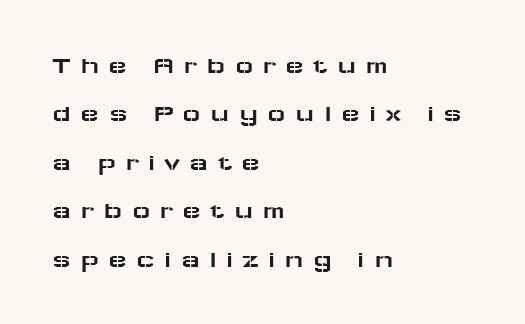
Q: Is the text italic (slanted)? A: No, it is upright.
Q: Is the text underlined? A: No.
Q: How is the paragraph aligned? A: Left-aligned.
Q: Is the spacing between letters normal or unusually wide? A: Unusually wide.
Q: Is the spacing between lines tight, normal or loose? A: Loose.
